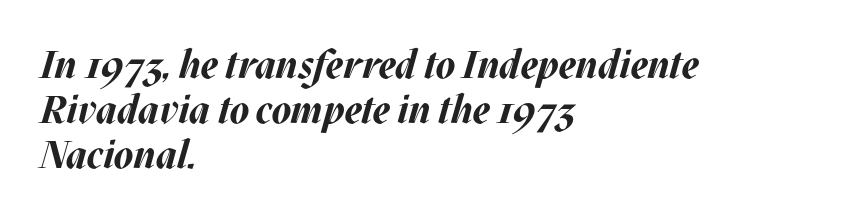
{"italic": "yes", "lean": "right", "slant_degrees": 17, "bold": "yes", "weight": "bold", "width": "normal", "stroke_contrast": "medium", "x_height": "large", "monospaced": "no", "underline": "no", "align": "left", "line_spacing_ratio": 1.16, "letter_spacing": "normal", "letter_spacing_em": 0.0, "glyph_px": 39}
